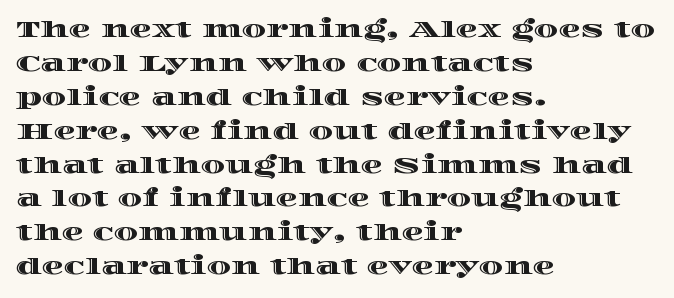
Q: Is the text italic (slanted)? A: No, it is upright.
Q: Is the text underlined? A: No.
Q: How is the paragraph aligned? A: Left-aligned.
Q: Is the spacing between letters normal or unusually wide? A: Normal.
Q: Is the spacing between lines tight, normal or loose? A: Normal.
